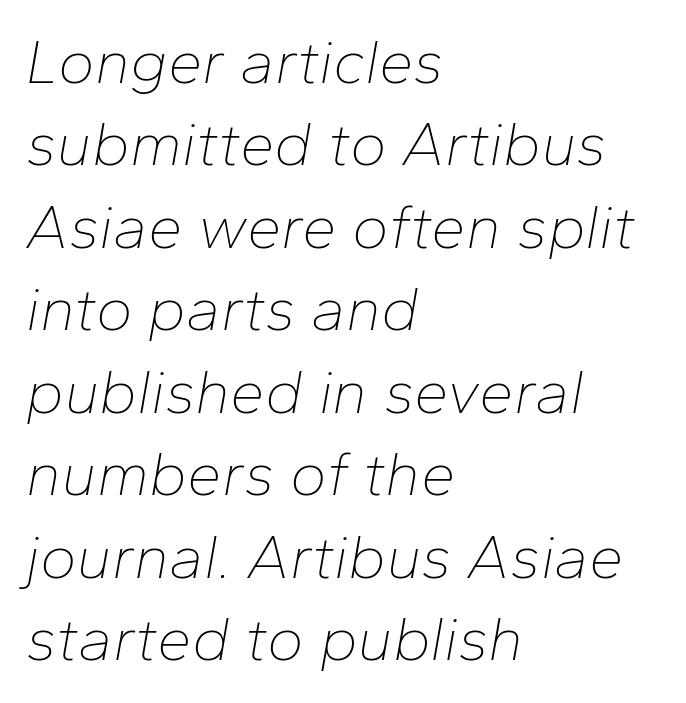
The image shows 62 px thin type, italic (leaning right); set left-aligned, normal line spacing (1.33x), normal letter spacing, not underlined; low stroke contrast and a medium x-height.
